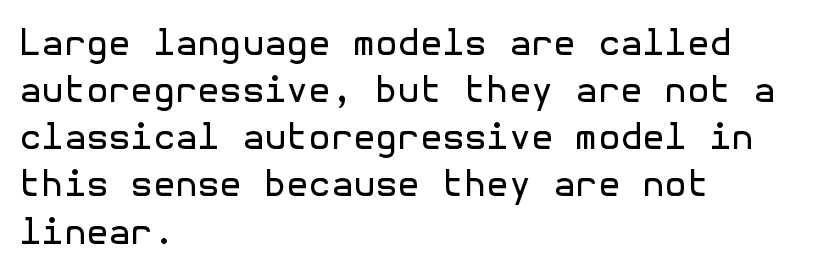
The image shows 36 px regular-weight sans-serif type, upright; set left-aligned, normal line spacing (1.31x), normal letter spacing, not underlined; a medium x-height.
